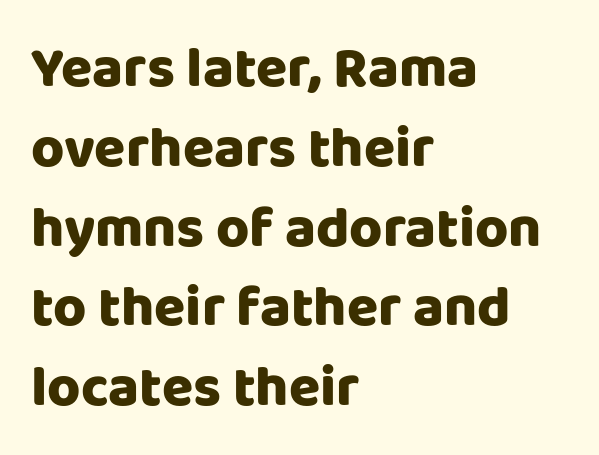
The lines in this sample share a left origin and differ only in where they stop. Nothing sits at the stroke ends, so this counts as sans-serif. What's the leading like? Ordinary, nothing unusual. A typesetter would call this proportional, since set widths differ per character. Italic? Not at all — the glyphs are vertical. Rule under the text: the space is simply empty.
